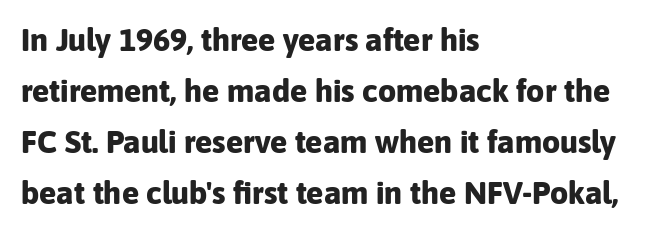
{"serif": "no", "italic": "no", "bold": "yes", "weight": "bold", "width": "normal", "stroke_contrast": "low", "x_height": "medium", "monospaced": "no", "underline": "no", "align": "left", "line_spacing": "normal", "line_spacing_ratio": 1.59, "letter_spacing": "normal", "letter_spacing_em": 0.0, "glyph_px": 32}
